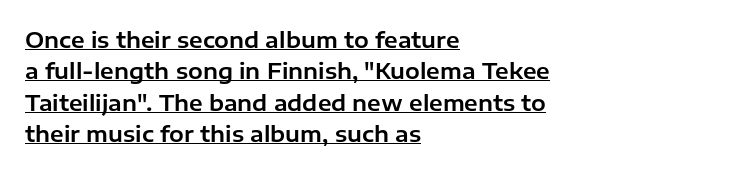
The image shows 22 px text type, upright; set left-aligned, normal line spacing (1.43x), normal letter spacing, underlined.
